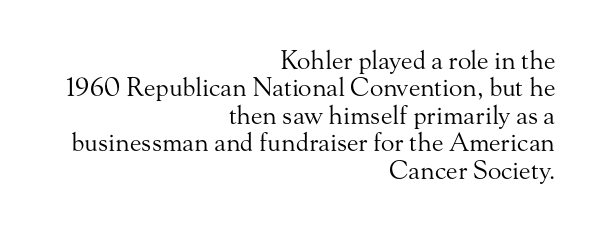
Underlining? Definitely not there. Is there any slant? The stems are plumb. In terms of letterspacing, this is plain default setting. Teacher's note: observe the even right margin — that is flush-right alignment. The weight would be labelled regular, book, light, or lighter still.
